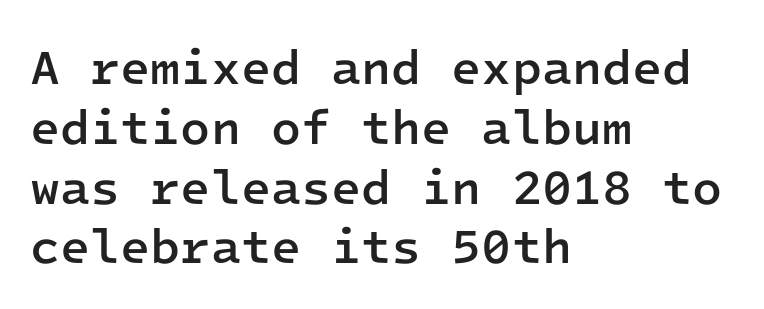
The image shows 49 px semibold sans-serif type, upright, monospaced; set left-aligned, line spacing 1.22x, normal letter spacing, not underlined; low stroke contrast and a medium x-height.
